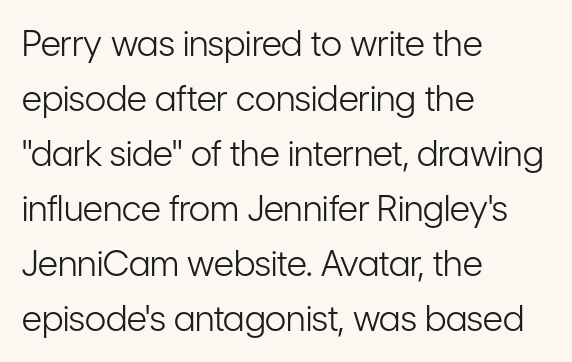
Look at the tracking — it's just the regular setting, nothing added. Short and long lines alike share a common starting point at left. Is the stroke heavy? The answer is a plain regular-or-lighter. Here the designer chose a conventional face with non-uniform glyph widths.
